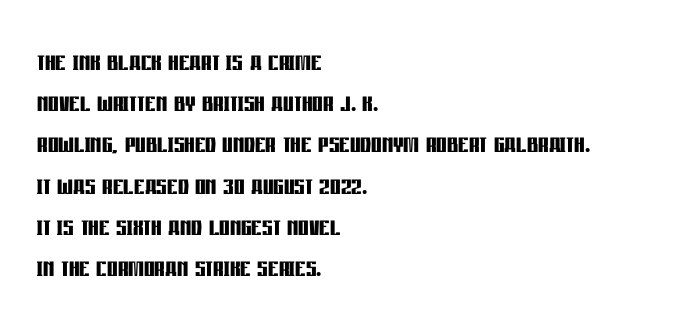
Where is the straight margin? On the left. Here the glyphs are tracked normally, forming tight word shapes. Does the lettering tilt? It doesn't — this is upright. Is there much room between lines? A standard amount, neither cramped nor airy. The face used here is a sans, in the tradition of grotesques and geometrics. Bare-footed words on every line.
